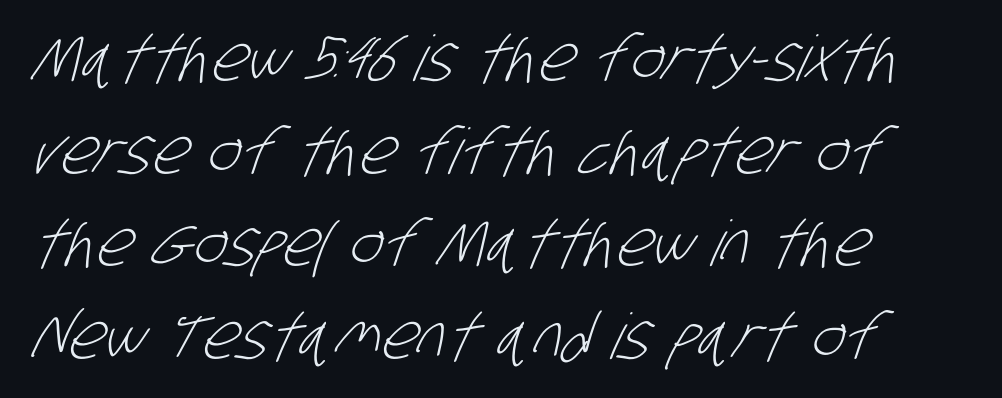
One glance says typical: line gaps are just what's usual. To sum up the face: it is a sans, with no serifs. The space beneath each line is pristine and unruled. Note the varied advance widths — an 'i' is clearly narrower than an 'm'.
